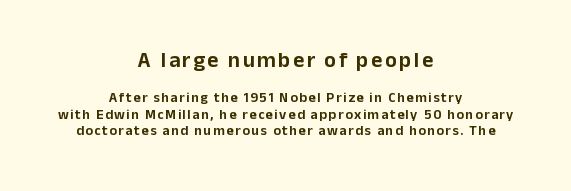
The image shows 22 px text type, upright; set centered, line spacing 1.17x, not underlined; the first (top) block is 1.57x larger.
